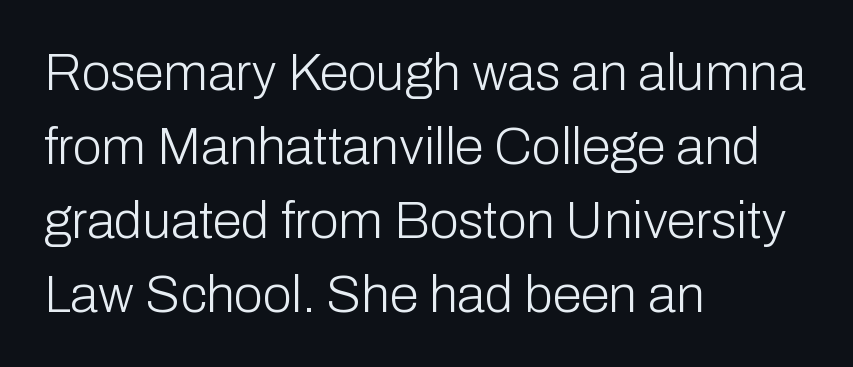
Is this a sans? Yes — the strokes have no serifs. You could not count columns in this text — the font is proportionally spaced. Nothing unusual about the tracking: characters are spaced as the font intends. The leading is moderate, giving the passage an even texture.
